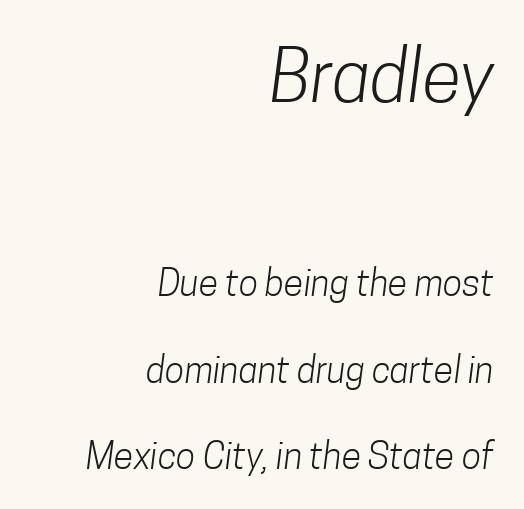
{"serif": "no", "bold": "no", "weight": "light", "width": "condensed", "stroke_contrast": "low", "x_height": "medium", "monospaced": "no", "underline": "no", "align": "right", "line_spacing": "loose", "line_spacing_ratio": 2.4, "letter_spacing": "normal", "letter_spacing_em": 0.0, "larger_block": "first", "size_ratio": 2.0, "glyph_px": 72}
